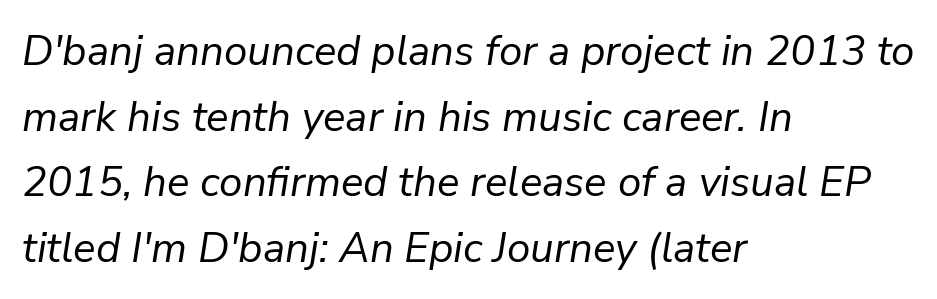
{"italic": "yes", "lean": "right", "slant_degrees": 9, "bold": "no", "weight": "regular", "width": "normal", "stroke_contrast": "low", "x_height": "medium", "monospaced": "no", "underline": "no", "align": "left", "line_spacing": "normal", "line_spacing_ratio": 1.56, "letter_spacing": "normal", "letter_spacing_em": 0.0, "glyph_px": 42}
